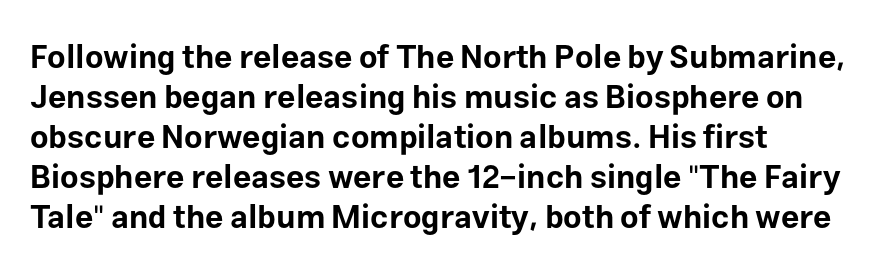
The image shows 32 px bold sans-serif type, upright; set left-aligned, normal line spacing (1.25x), normal letter spacing, not underlined; low stroke contrast and a medium x-height.
